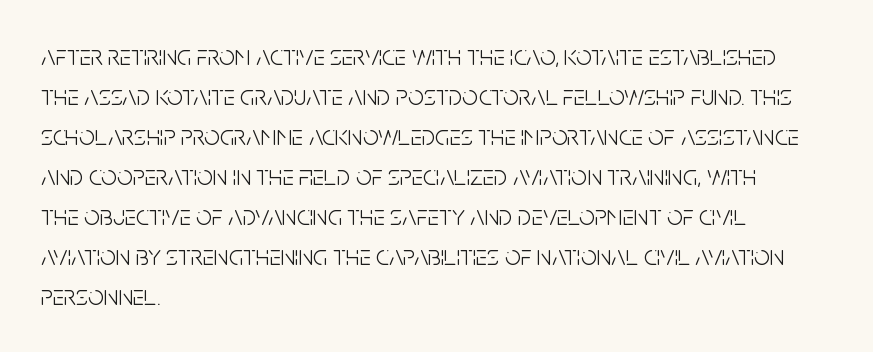
{"serif": "no", "italic": "no", "bold": "no", "weight": "light", "width": "condensed", "stroke_contrast": "low", "x_height": "large", "monospaced": "no", "underline": "no", "align": "left", "line_spacing": "normal", "line_spacing_ratio": 1.43, "letter_spacing": "normal", "letter_spacing_em": 0.0, "glyph_px": 28}
